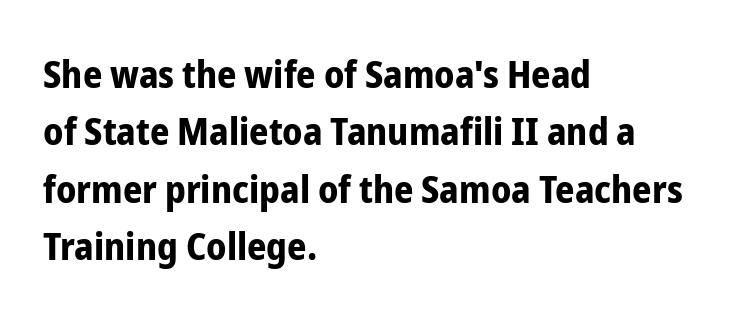
Q: Is the text bold? A: Yes.
Q: Is the text italic (slanted)? A: No, it is upright.
Q: Is the typeface a serif or a sans-serif typeface? A: Sans-serif.
Q: Is the text underlined? A: No.
Q: How is the paragraph aligned? A: Left-aligned.
Q: Is the spacing between letters normal or unusually wide? A: Normal.
Q: Is the spacing between lines tight, normal or loose? A: Normal.
Q: Width (condensed, normal, or wide)? A: Condensed.
Q: Stroke contrast? A: Low.
Q: x-height? A: Medium.
Q: Monospaced? A: No.
